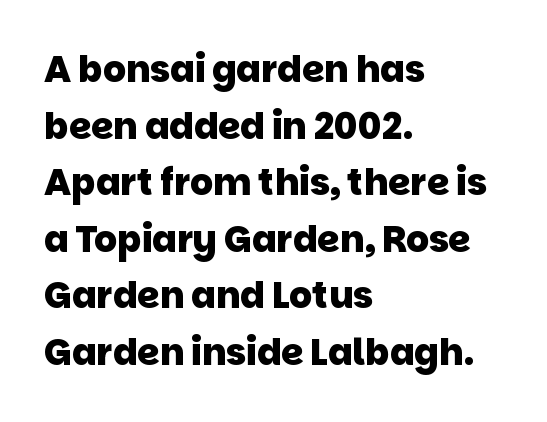
Q: Is the text bold? A: Yes.
Q: Is the typeface a serif or a sans-serif typeface? A: Sans-serif.
Q: Is the text underlined? A: No.
Q: How is the paragraph aligned? A: Left-aligned.
Q: Is the spacing between letters normal or unusually wide? A: Normal.
Q: Is the spacing between lines tight, normal or loose? A: Normal.
Q: Width (condensed, normal, or wide)? A: Normal.
Q: Stroke contrast? A: Low.
Q: x-height? A: Large.
Q: Monospaced? A: No.
